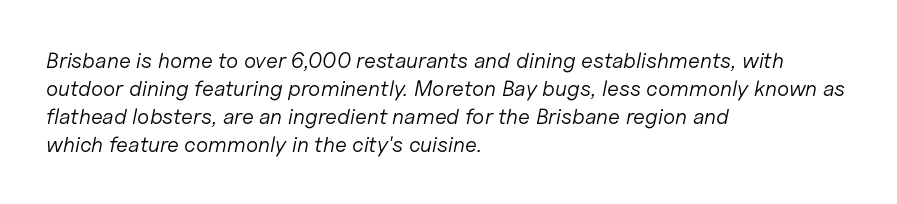
{"italic": "yes", "lean": "right", "slant_degrees": 11, "bold": "no", "underline": "no", "align": "left", "line_spacing": "normal", "line_spacing_ratio": 1.27, "letter_spacing": "normal", "letter_spacing_em": 0.0, "glyph_px": 22}
